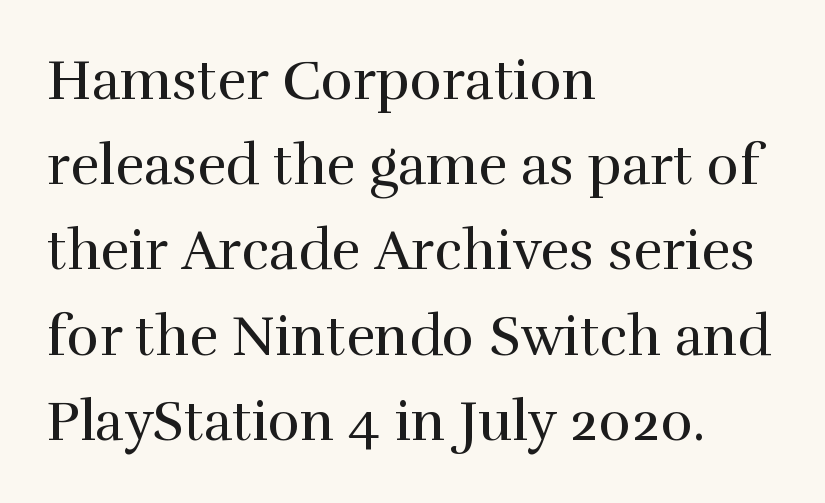
The tracking reads as untouched default to a designer's eye. Think of a printed novel: that variable character pitch is what you see here. You can tell from the footed stems that serif type was used. Nobody drew a line under any word here.
